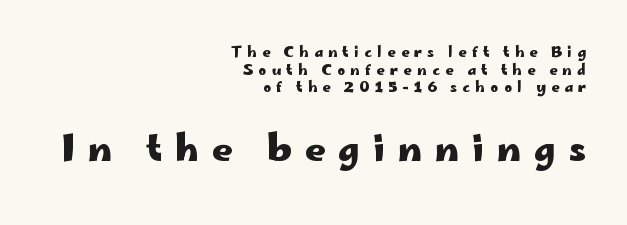
The image shows 35 px heavy, wide sans-serif type, upright; set right-aligned, normal line spacing (1.26x), unusually wide letter spacing (+0.38 em), not underlined; the second (bottom) block is 2.5x larger; low stroke contrast and a small x-height.
